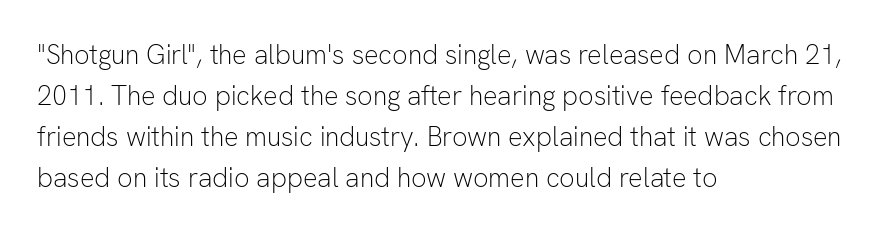
On a weight scale, this lands at 450 or below. The passage shown has conventional tracking throughout. A normal amount of white space separates one row of letters from the next. The rag falls on the right side of this text block.
